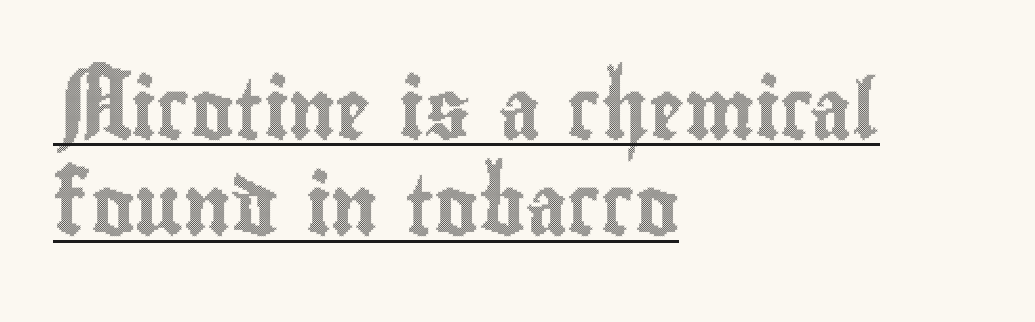
Q: Is the text italic (slanted)? A: No, it is upright.
Q: Is the text underlined? A: Yes.
Q: How is the paragraph aligned? A: Left-aligned.
Q: Is the spacing between letters normal or unusually wide? A: Normal.
Q: Is the spacing between lines tight, normal or loose? A: Normal.
Q: Width (condensed, normal, or wide)? A: Condensed.
Q: x-height? A: Small.
Q: Monospaced? A: No.
